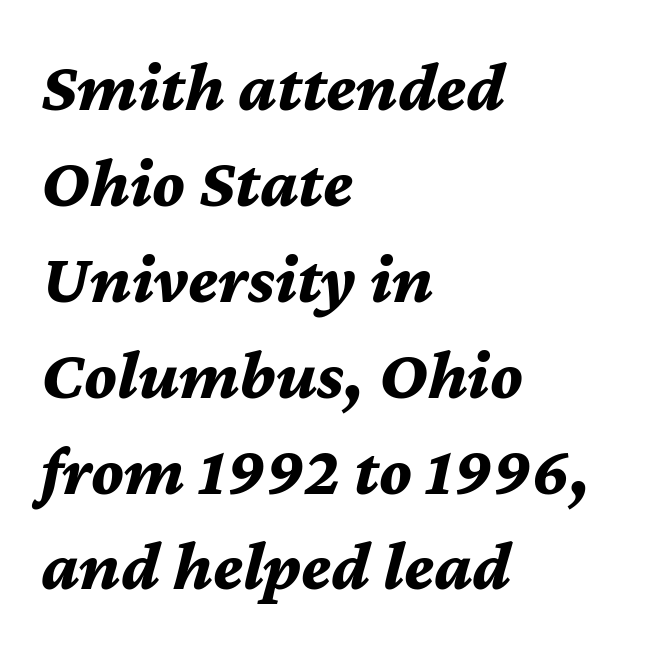
A full-strength bold gives these letters their thick strokes. A clean baseline with only descenders dipping below it. These lines are rendered in a variable-pitch font. One-word summary of the alignment: left.
